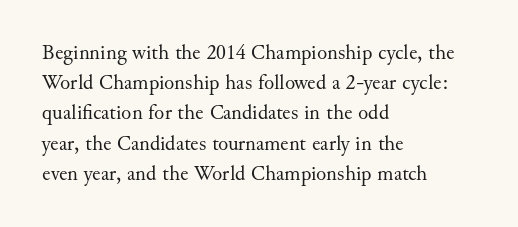
Regarding leading, the lines here are spaced in the standard way. Underline: absent. A classic flush-left, rag-right setting is used for this passage. Every character sits straight up, as roman type does.
